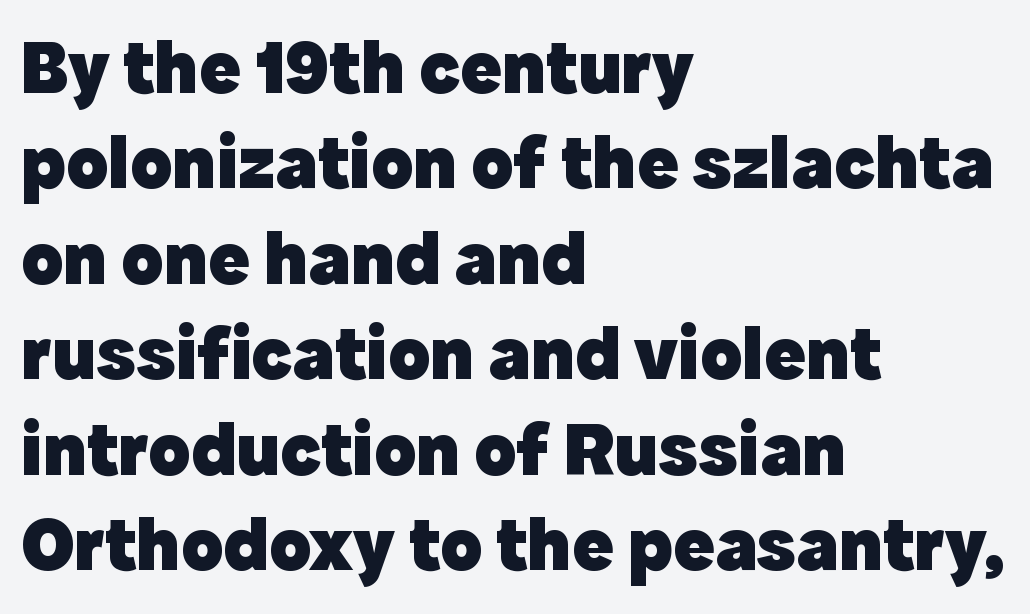
{"serif": "no", "italic": "no", "bold": "yes", "weight": "heavy", "width": "normal", "x_height": "medium", "monospaced": "no", "underline": "no", "align": "left", "line_spacing_ratio": 1.24, "letter_spacing": "normal", "letter_spacing_em": 0.0, "glyph_px": 77}
